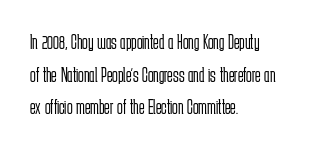
The image shows 21 px text type, upright; set left-aligned, normal line spacing (1.55x), normal letter spacing, not underlined.
